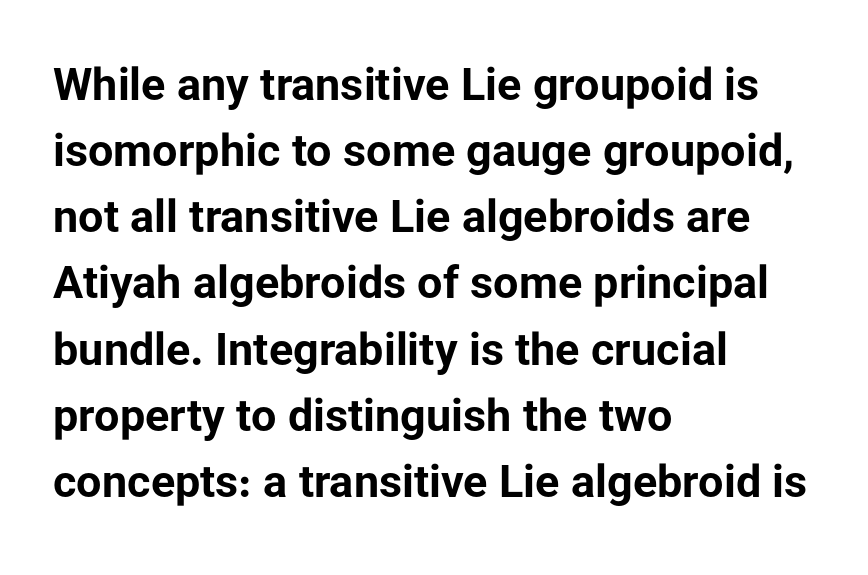
The glyphs in this specimen are sans serif. Is this a fixed-width face? No — the glyphs have proportional, varying widths. These lines sit exactly where default settings would place them. Check under the words: just untouched page.
